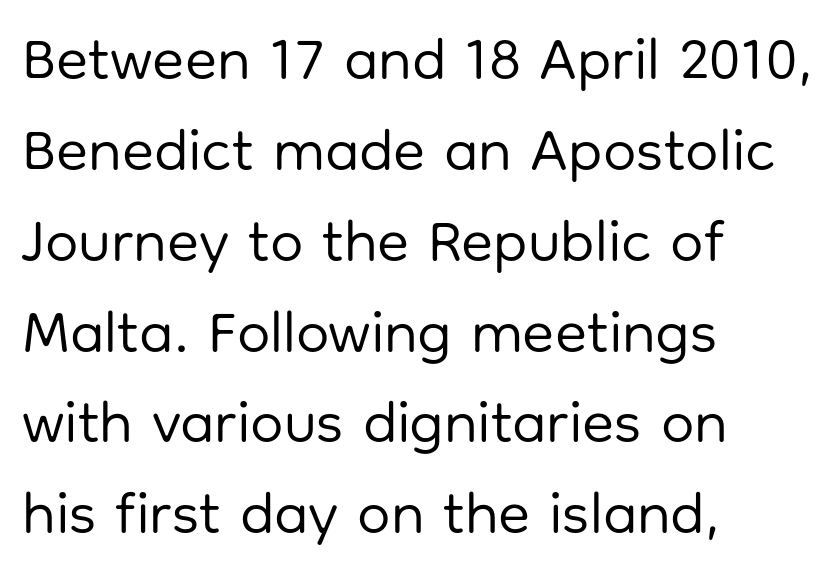
{"serif": "no", "italic": "no", "bold": "no", "weight": "regular", "width": "normal", "stroke_contrast": "low", "x_height": "medium", "monospaced": "no", "underline": "no", "align": "left", "line_spacing": "normal", "line_spacing_ratio": 1.54, "letter_spacing": "normal", "letter_spacing_em": 0.0, "glyph_px": 59}
